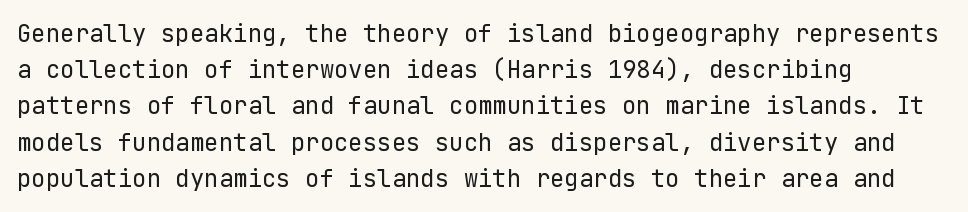
{"italic": "no", "bold": "no", "underline": "no", "align": "left", "line_spacing": "normal", "line_spacing_ratio": 1.51, "letter_spacing": "normal", "letter_spacing_em": 0.0, "glyph_px": 24}
